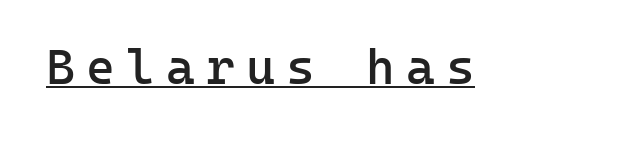
{"serif": "no", "italic": "no", "bold": "semi", "weight": "semibold", "width": "normal", "stroke_contrast": "low", "x_height": "medium", "monospaced": "yes", "underline": "yes", "letter_spacing": "wide", "letter_spacing_em": 0.23, "glyph_px": 49}
